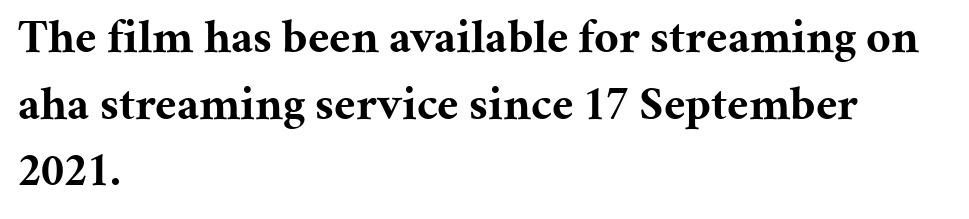
The space between consecutive lines is moderate. Casual observation: everything's shoved over to the left. This sample has the flowing, uneven cadence of proportional lettering. Its strokes are broad and dark, the hallmark of bold type. You can tell it's not italic because the verticals are truly vertical. Type style note: has serifs.
